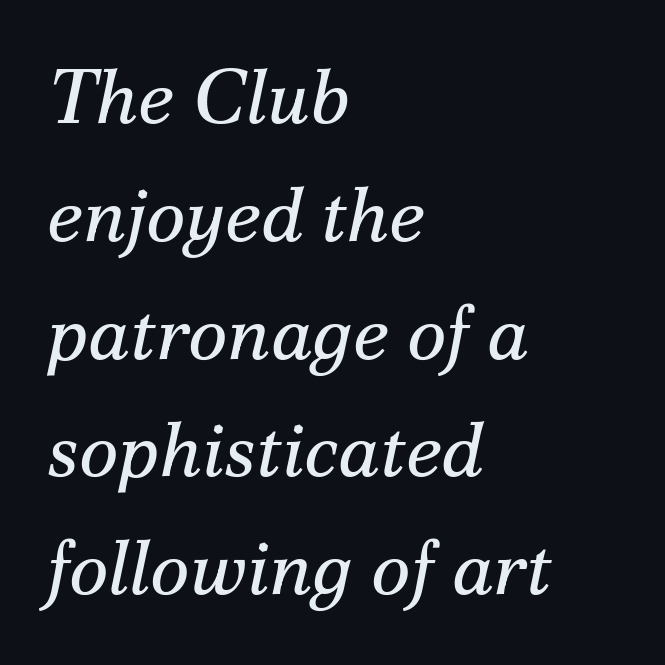
These glyphs show unthickened strokes, regular width or finer. Stroke terminals: seriffed. Descenders are the only things crossing below the line. The gaps between neighbouring characters are ordinary and unremarkable. Visually the block forms a straight wall on the left and a jagged coastline on the right.
